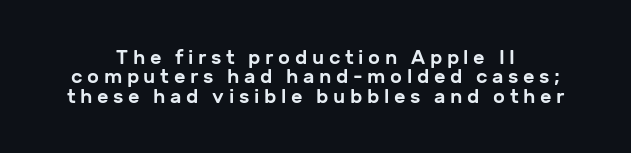
The image shows 20 px text type, upright; set centered, tight line spacing (0.97x), unusually wide letter spacing (+0.23 em), not underlined.
